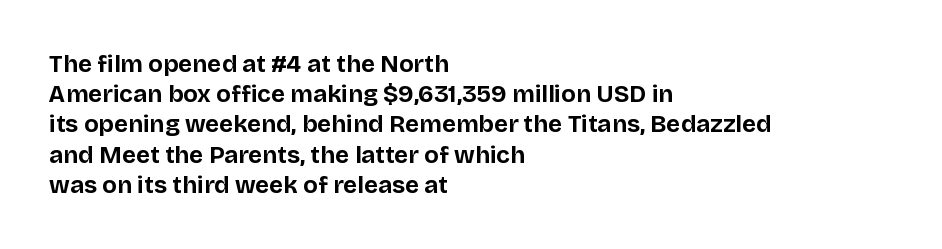
The image shows 24 px bold type, upright; set left-aligned, normal line spacing (1.26x), normal letter spacing, not underlined.
